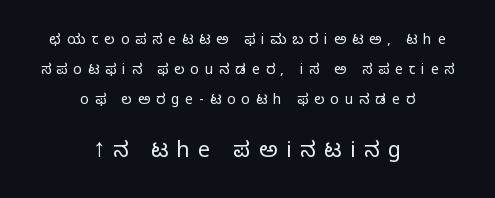
Q: Is the text bold? A: No.
Q: Is the text italic (slanted)? A: No, it is upright.
Q: Is the text underlined? A: No.
Q: How is the paragraph aligned? A: Centered.
Q: Is the spacing between letters normal or unusually wide? A: Unusually wide.
Q: Is the spacing between lines tight, normal or loose? A: Loose.
Q: Which block of text is set in a larger size, the first (top) or the second (bottom)? A: The second (bottom) one.
